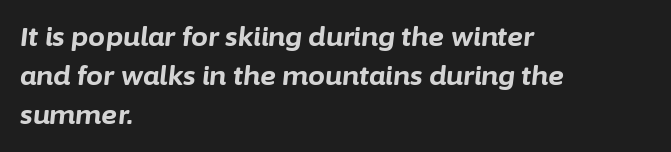
Type without underlining. You'd pick this weight for a headline — it's a proper bold. There's an unmistakable incline to the writing here. Characters follow at the spacing the type designer built in.
